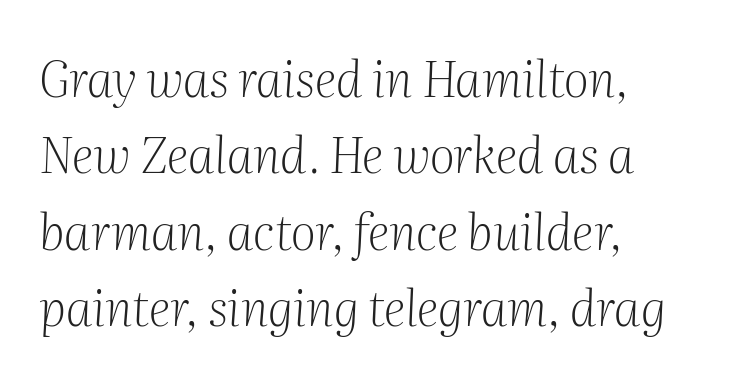
Students, note that the glyphs here touch the page at normal intervals. The baseline area is clear. A normal amount of white space separates one row of letters from the next. The lines in this sample share a left origin and differ only in where they stop. Do the characters align in a grid? No, the font is proportional.
